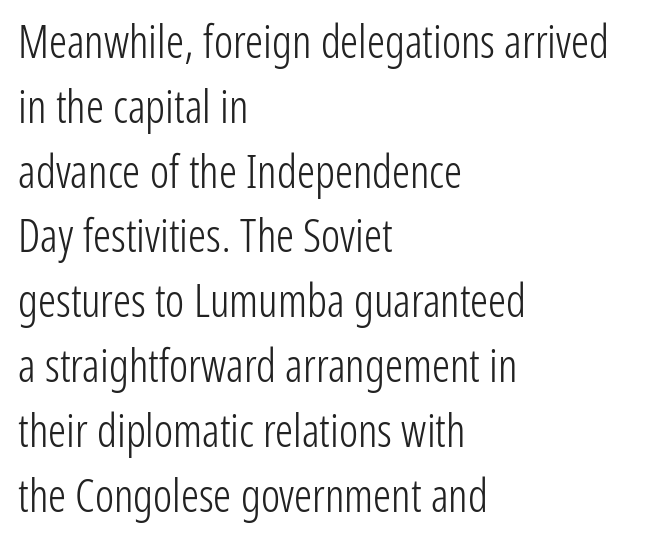
The image shows 45 px light, condensed sans-serif type, upright; set left-aligned, normal line spacing (1.44x), normal letter spacing, not underlined; low stroke contrast and a medium x-height.
